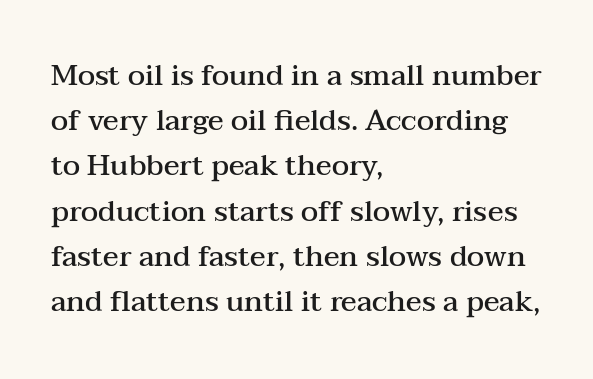
{"serif": "yes", "italic": "no", "bold": "semi", "weight": "semibold", "width": "wide", "stroke_contrast": "medium", "x_height": "medium", "monospaced": "no", "underline": "no", "align": "left", "line_spacing": "normal", "line_spacing_ratio": 1.56, "letter_spacing": "normal", "letter_spacing_em": 0.0, "glyph_px": 29}
